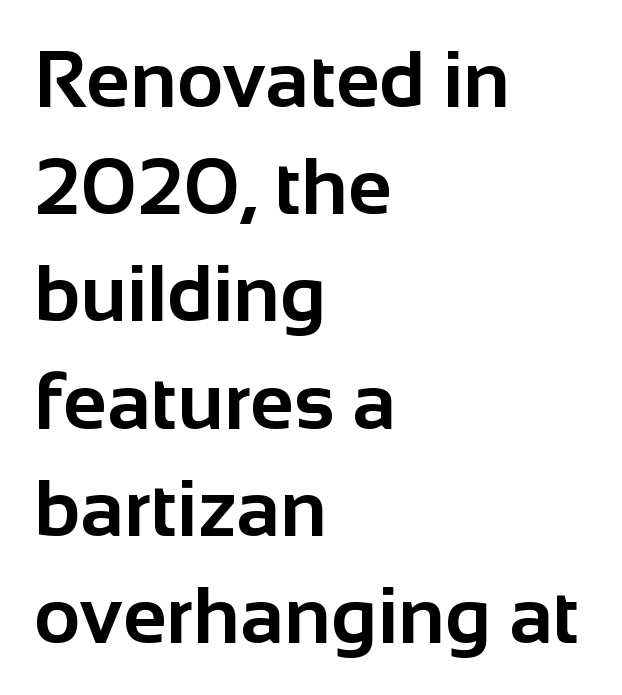
Q: Is the text bold? A: Yes.
Q: Is the text italic (slanted)? A: No, it is upright.
Q: Is the typeface a serif or a sans-serif typeface? A: Sans-serif.
Q: Is the text underlined? A: No.
Q: How is the paragraph aligned? A: Left-aligned.
Q: Is the spacing between letters normal or unusually wide? A: Normal.
Q: Is the spacing between lines tight, normal or loose? A: Normal.
Q: Width (condensed, normal, or wide)? A: Normal.
Q: Stroke contrast? A: Low.
Q: x-height? A: Medium.
Q: Monospaced? A: No.
